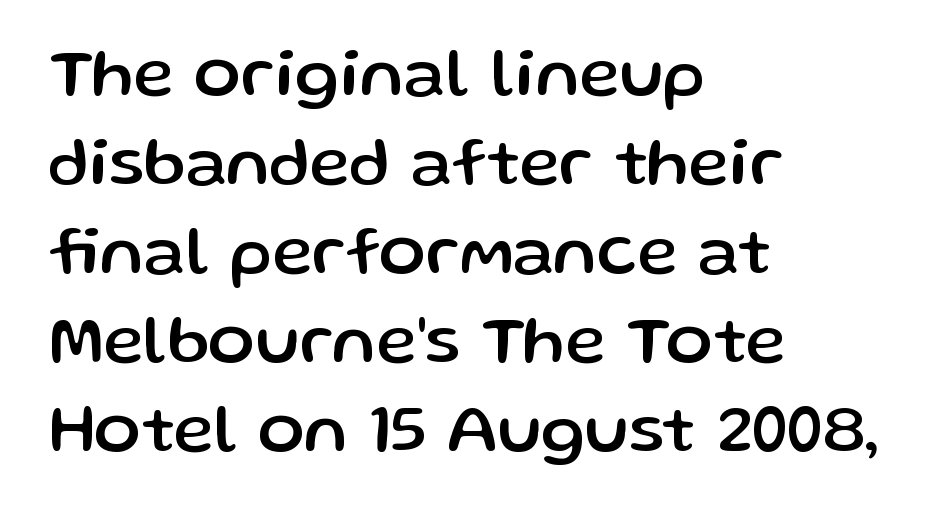
No word sits above an underline. Glyph-to-glyph distance matches everyday printed text. Proportional: the letters do not fall into vertical columns. A roman cut, with each character standing at attention.
